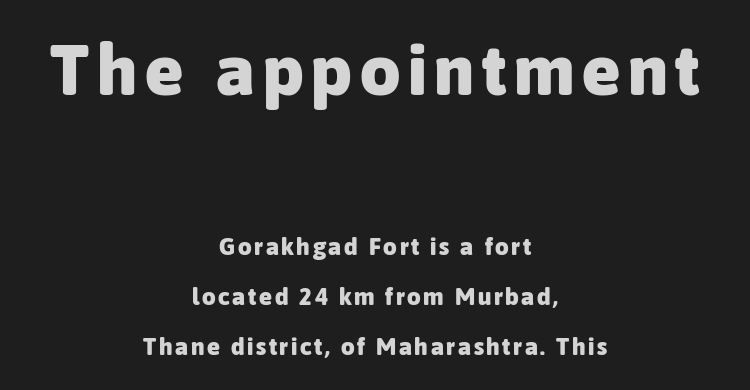
The image shows 71 px heavy sans-serif type, upright; set centered, loose line spacing (2.08x), not underlined; the first (top) block is 2.96x larger; low stroke contrast and a medium x-height.
